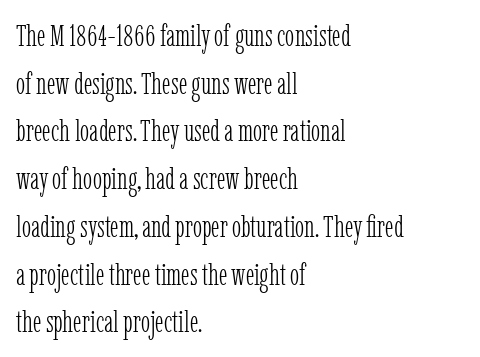
Q: Is the text bold? A: No.
Q: Is the text italic (slanted)? A: No, it is upright.
Q: Is the typeface a serif or a sans-serif typeface? A: Serif.
Q: Is the text underlined? A: No.
Q: How is the paragraph aligned? A: Left-aligned.
Q: Is the spacing between letters normal or unusually wide? A: Normal.
Q: Is the spacing between lines tight, normal or loose? A: Normal.
Q: Width (condensed, normal, or wide)? A: Condensed.
Q: Stroke contrast? A: Low.
Q: x-height? A: Medium.
Q: Monospaced? A: No.
